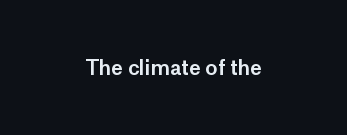
{"italic": "no", "underline": "no", "align": "center", "letter_spacing": "normal", "letter_spacing_em": 0.0, "glyph_px": 20}
